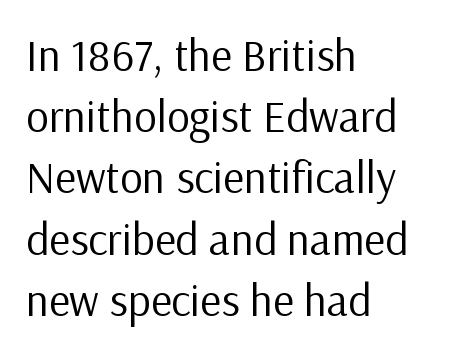
Leading: standard. The line texture is even and compact thanks to regular tracking. No italicization has been applied; the sample stays upright. The foot of each line stays bare and open. The typeface chosen for these lines omits serifs. The letters advance in unequal steps, a hallmark of proportional type.
